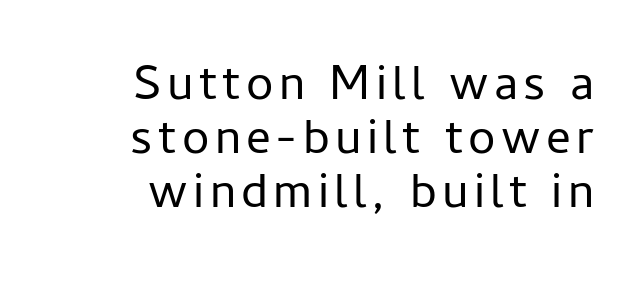
Q: Is the text bold? A: No.
Q: Is the text italic (slanted)? A: No, it is upright.
Q: Is the typeface a serif or a sans-serif typeface? A: Sans-serif.
Q: Is the text underlined? A: No.
Q: How is the paragraph aligned? A: Right-aligned.
Q: Is the spacing between lines tight, normal or loose? A: Tight.
Q: Width (condensed, normal, or wide)? A: Normal.
Q: Stroke contrast? A: Low.
Q: x-height? A: Medium.
Q: Monospaced? A: No.
